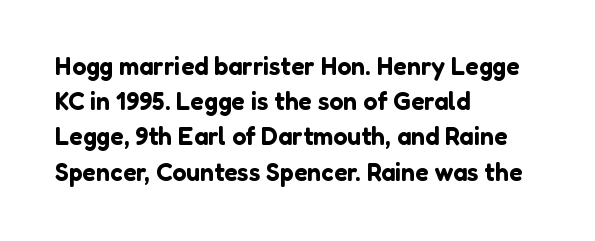
{"italic": "no", "underline": "no", "align": "left", "line_spacing": "normal", "line_spacing_ratio": 1.41, "letter_spacing": "normal", "letter_spacing_em": 0.0, "glyph_px": 25}
